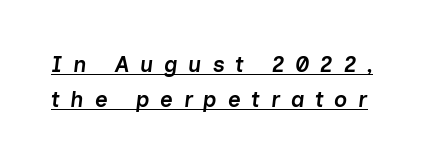
Notice how the stems are inclined rather than vertical — that's the hallmark of italics. Does the leading feel generous? No, just average. Caption: lettering with a line underneath. Tracking here is generous; glyphs stand well apart from one another. Look at the stroke-to-counter ratio: somewhat heavy, a semibold.
